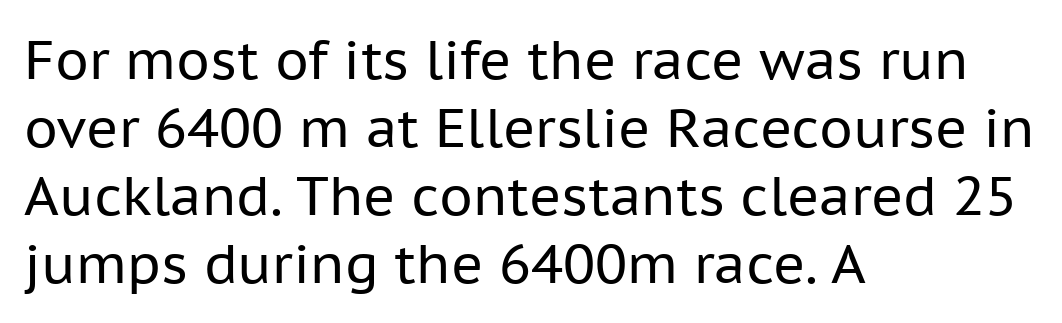
Q: Is the text bold? A: No.
Q: Is the text italic (slanted)? A: No, it is upright.
Q: Is the typeface a serif or a sans-serif typeface? A: Sans-serif.
Q: Is the text underlined? A: No.
Q: How is the paragraph aligned? A: Left-aligned.
Q: Is the spacing between letters normal or unusually wide? A: Normal.
Q: Is the spacing between lines tight, normal or loose? A: Normal.
Q: Width (condensed, normal, or wide)? A: Normal.
Q: Stroke contrast? A: Low.
Q: x-height? A: Medium.
Q: Monospaced? A: No.
